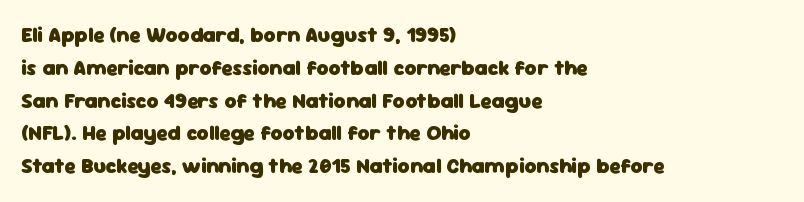
The image shows 21 px bold type, upright; set left-aligned, normal line spacing (1.56x), normal letter spacing, not underlined.
